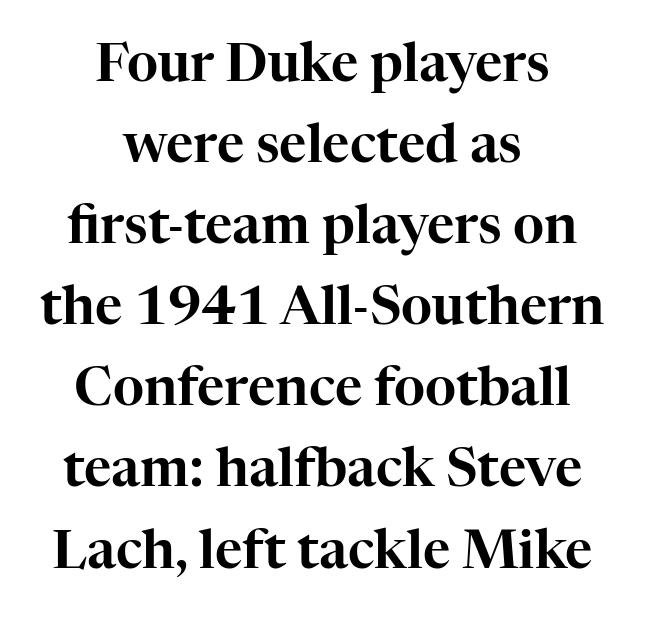
Q: Is the text italic (slanted)? A: No, it is upright.
Q: Is the typeface a serif or a sans-serif typeface? A: Serif.
Q: Is the text underlined? A: No.
Q: How is the paragraph aligned? A: Centered.
Q: Is the spacing between letters normal or unusually wide? A: Normal.
Q: Is the spacing between lines tight, normal or loose? A: Normal.
Q: Width (condensed, normal, or wide)? A: Normal.
Q: Stroke contrast? A: High.
Q: x-height? A: Medium.
Q: Monospaced? A: No.
